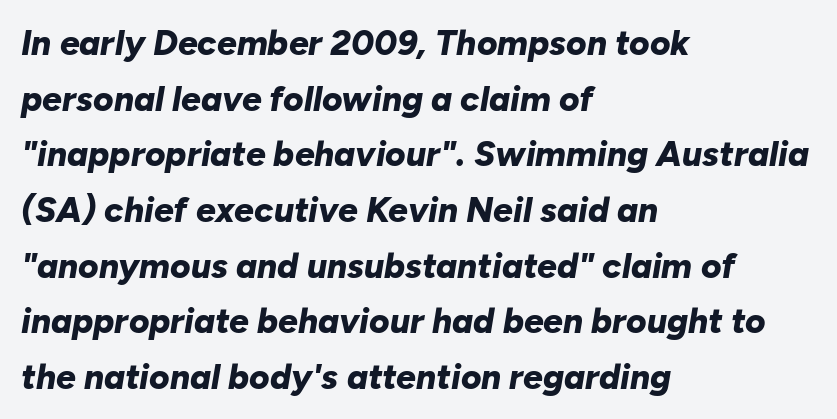
The image shows 35 px bold type, italic (leaning right); set left-aligned, normal line spacing (1.59x), normal letter spacing, not underlined; low stroke contrast and a medium x-height.
